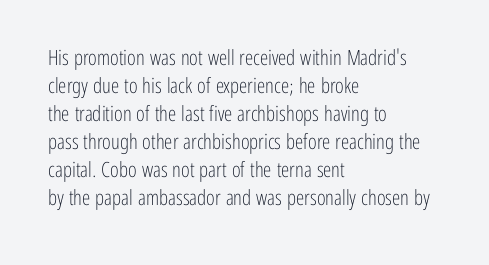
The image shows 21 px text type, upright; set left-aligned, normal line spacing (1.33x), normal letter spacing, not underlined.
